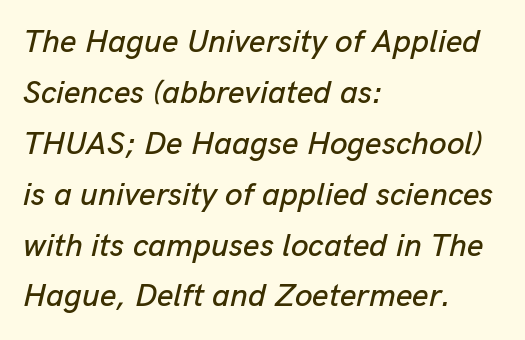
Looks like regular typesetting: each glyph gets only the width it needs. Compared with typical paragraphs, the rows here are spaced about the same. Type without underlining. Tracking value appears to be zero — textbook default spacing. Italic: yes, the glyphs are oblique. In CSS terms this would be text-align: left.
